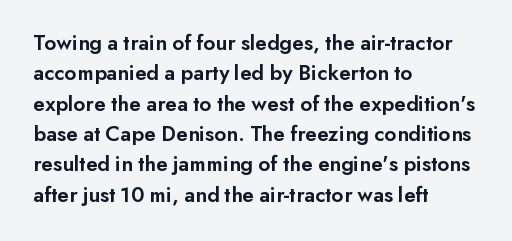
Q: Is the text bold? A: Semi-bold.
Q: Is the text italic (slanted)? A: No, it is upright.
Q: Is the text underlined? A: No.
Q: How is the paragraph aligned? A: Left-aligned.
Q: Is the spacing between letters normal or unusually wide? A: Normal.
Q: Is the spacing between lines tight, normal or loose? A: Normal.
